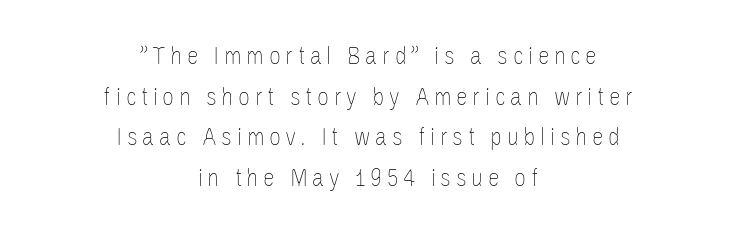
A quiet, ordinary-to-light weight characterises the typeface. Each line is balanced around a shared central axis. Is there much room between lines? A standard amount, neither cramped nor airy. The baseline area is clear. Upright lettering throughout.
